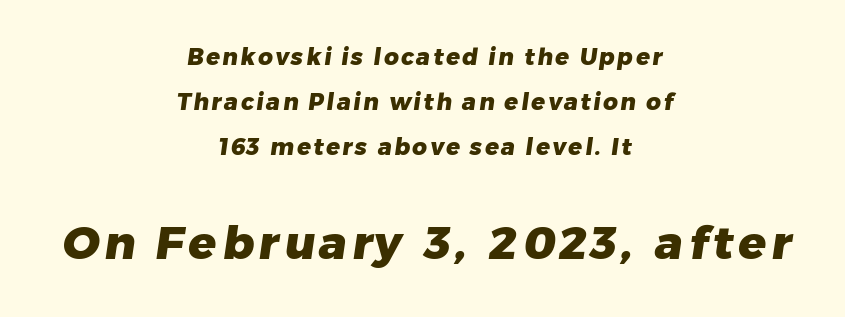
{"serif": "no", "bold": "yes", "weight": "heavy", "width": "normal", "stroke_contrast": "low", "x_height": "medium", "monospaced": "no", "underline": "no", "align": "center", "line_spacing": "loose", "line_spacing_ratio": 1.96, "larger_block": "second", "size_ratio": 2.0, "glyph_px": 46}
